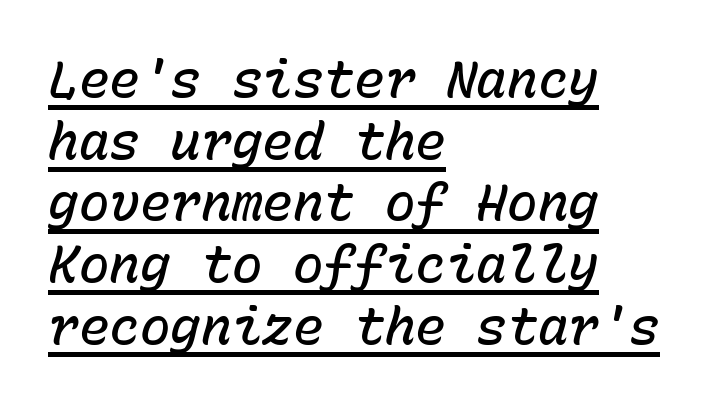
The image shows 51 px semibold type, italic (leaning right), monospaced; set left-aligned, line spacing 1.21x, normal letter spacing, underlined; low stroke contrast and a medium x-height.
